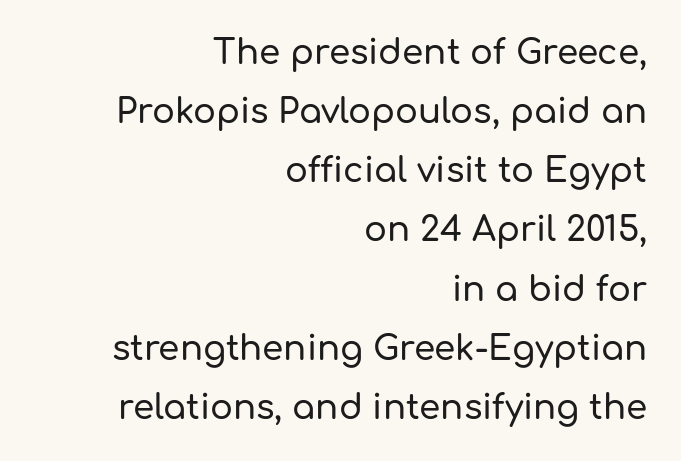
The image shows 34 px sans-serif type, upright; set right-aligned, line spacing 1.74x, normal letter spacing, not underlined; low stroke contrast and a medium x-height.
